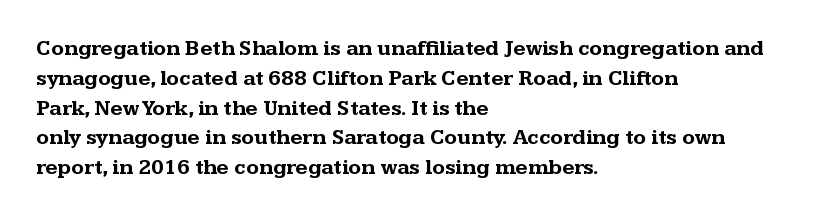
The image shows 21 px bold type, upright; set left-aligned, normal line spacing (1.42x), normal letter spacing, not underlined.
